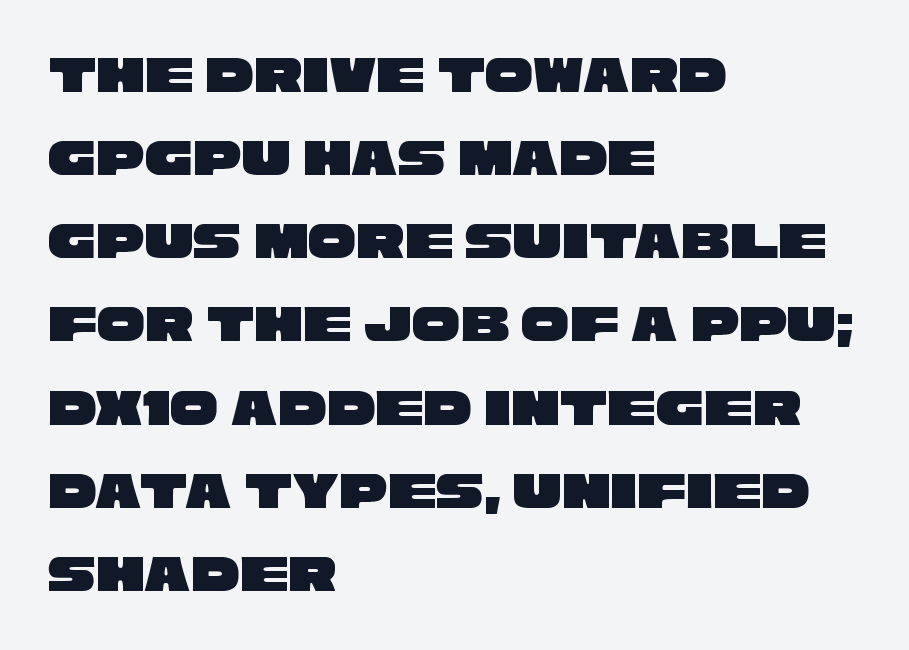
Each word holds together tightly as a unit, with standard inter-letter gaps. Plain, unruled lines of type. Every row of glyphs begins at an identical x-position on the left. Spacing verdict: proportional, widths tailored to each character. The type family on display is of the sans-serif kind.
